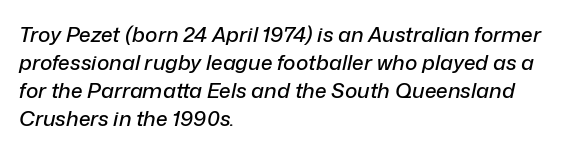
The image shows 21 px text type, italic (leaning right); set left-aligned, normal line spacing (1.34x), normal letter spacing, not underlined.
